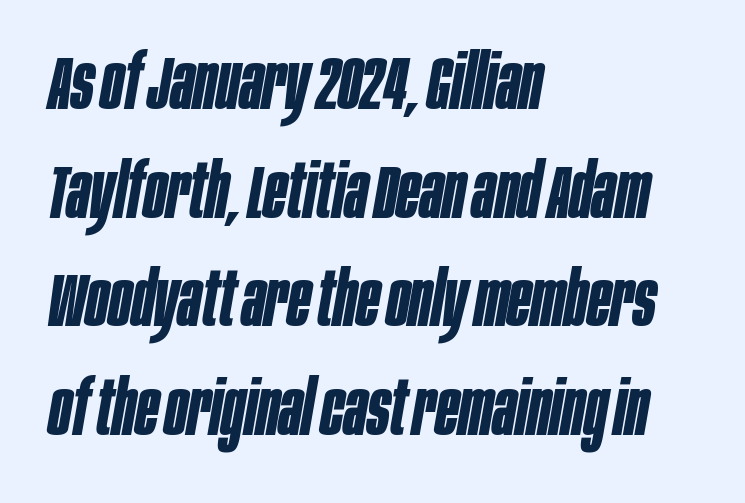
The image shows 75 px bold, condensed type, italic (leaning right); set left-aligned, normal line spacing (1.45x), normal letter spacing, not underlined; low stroke contrast and a large x-height.
